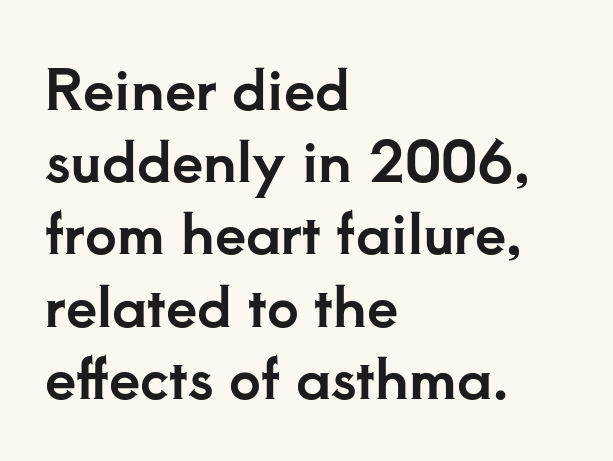
{"serif": "yes", "italic": "no", "width": "normal", "stroke_contrast": "low", "x_height": "small", "monospaced": "no", "underline": "no", "align": "left", "line_spacing": "normal", "line_spacing_ratio": 1.29, "letter_spacing": "normal", "letter_spacing_em": 0.0, "glyph_px": 56}
